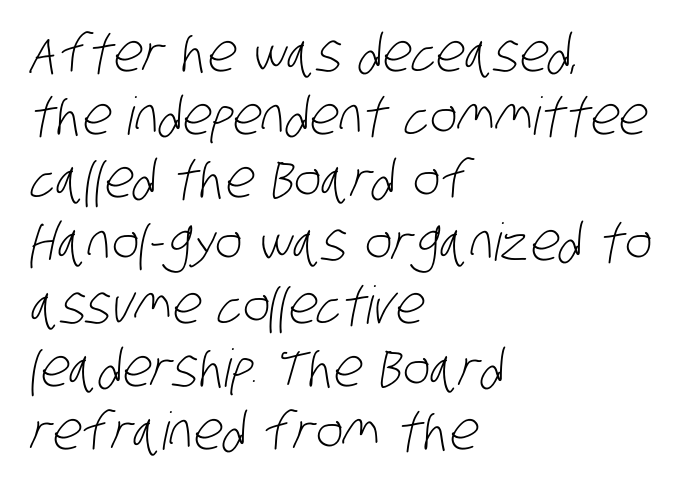
{"serif": "no", "bold": "no", "weight": "light", "width": "condensed", "stroke_contrast": "low", "x_height": "large", "monospaced": "no", "underline": "no", "align": "left", "line_spacing_ratio": 1.21, "letter_spacing": "normal", "letter_spacing_em": 0.0, "glyph_px": 52}
